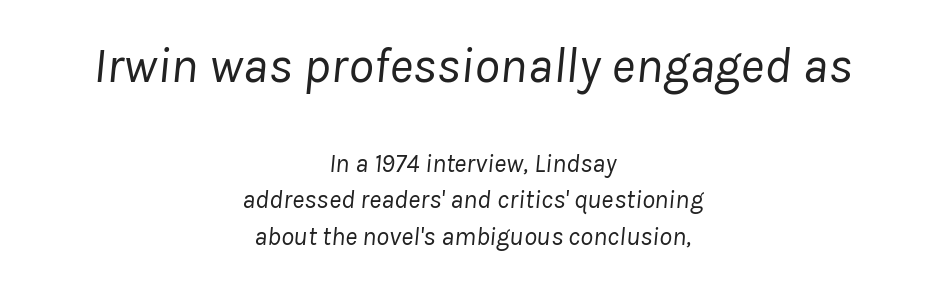
The horizontal fit of the characters is conventional and even. Style check: oblique. The letters advance in unequal steps, a hallmark of proportional type. Underlining? Definitely not there.
